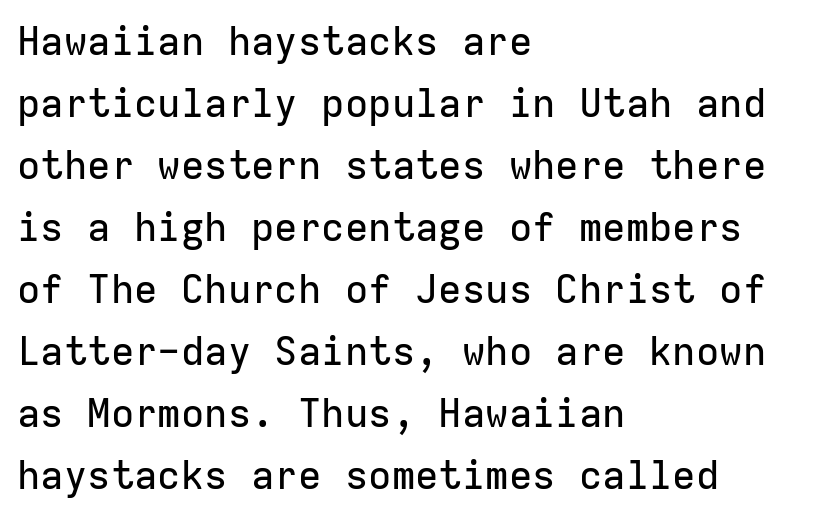
Q: Is the text italic (slanted)? A: No, it is upright.
Q: Is the typeface a serif or a sans-serif typeface? A: Sans-serif.
Q: Is the text underlined? A: No.
Q: How is the paragraph aligned? A: Left-aligned.
Q: Is the spacing between letters normal or unusually wide? A: Normal.
Q: Is the spacing between lines tight, normal or loose? A: Normal.
Q: Width (condensed, normal, or wide)? A: Normal.
Q: Stroke contrast? A: Low.
Q: x-height? A: Medium.
Q: Monospaced? A: Yes.
